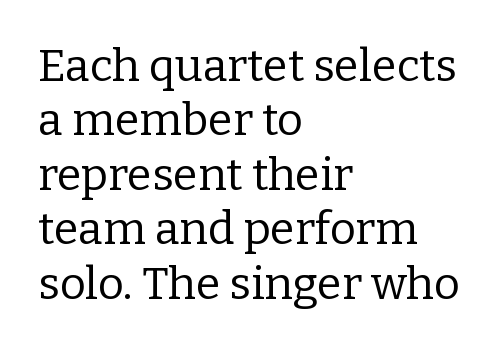
Q: Is the text bold? A: No.
Q: Is the text italic (slanted)? A: No, it is upright.
Q: Is the typeface a serif or a sans-serif typeface? A: Serif.
Q: Is the text underlined? A: No.
Q: How is the paragraph aligned? A: Left-aligned.
Q: Is the spacing between letters normal or unusually wide? A: Normal.
Q: Width (condensed, normal, or wide)? A: Normal.
Q: Stroke contrast? A: Low.
Q: x-height? A: Medium.
Q: Monospaced? A: No.
